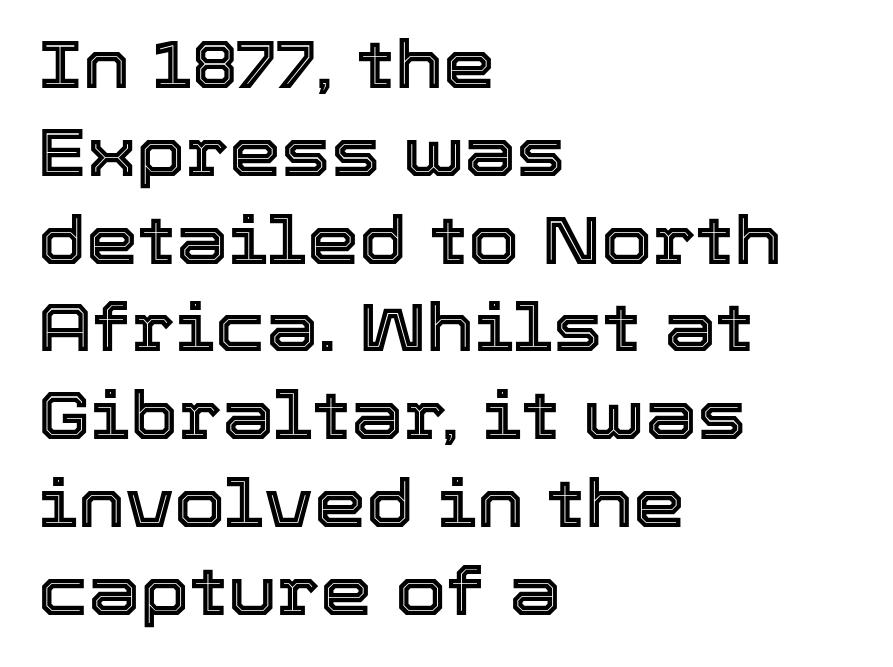
The image shows 66 px text type, upright; set left-aligned, normal line spacing (1.33x), normal letter spacing, not underlined; a medium x-height.
